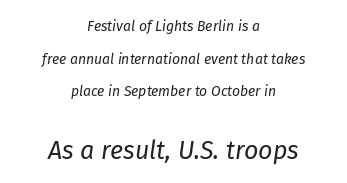
{"italic": "yes", "lean": "right", "slant_degrees": 8, "bold": "no", "underline": "no", "align": "center", "line_spacing": "loose", "line_spacing_ratio": 2.33, "letter_spacing": "normal", "letter_spacing_em": 0.0, "larger_block": "second", "size_ratio": 1.79, "glyph_px": 25}
